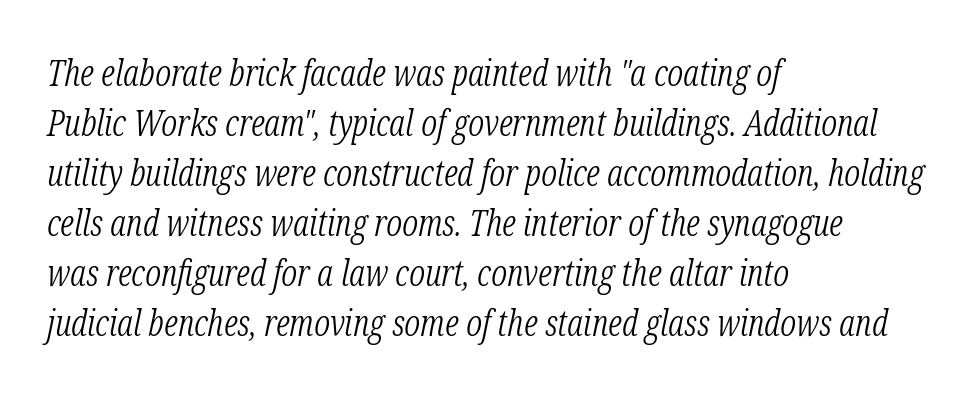
Honestly, there is no underline to notice here at all. The paragraph has a hard left edge and a soft right edge. A typesetter would label this face a serif. The passage shown is typed in a proportional face where columns would drift.
